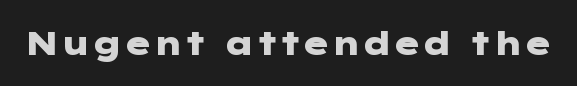
Posture: upright roman. The specimen omits any rule beneath the text block's lines. The passage shown is emphatically bold. How are the letters spaced? Ordinarily, with no added tracking.
